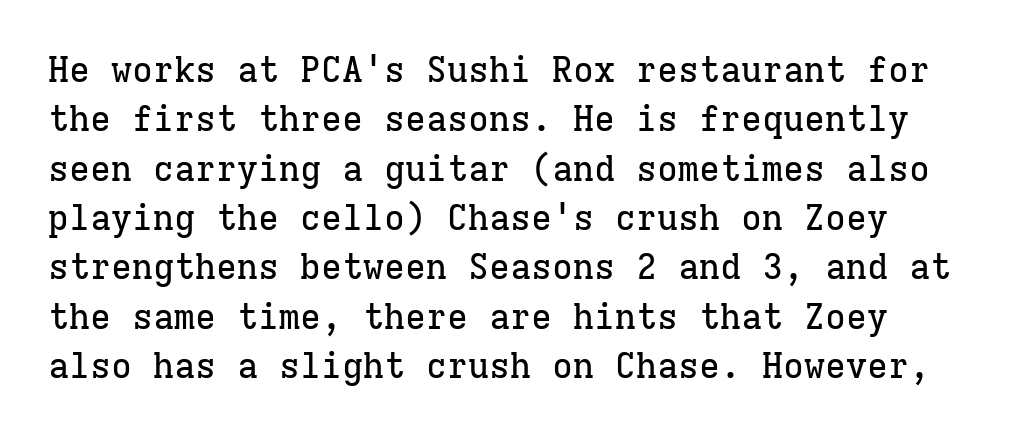
{"serif": "yes", "italic": "no", "width": "normal", "stroke_contrast": "low", "x_height": "medium", "monospaced": "yes", "underline": "no", "line_spacing": "normal", "line_spacing_ratio": 1.41, "letter_spacing": "normal", "letter_spacing_em": 0.0, "glyph_px": 35}
